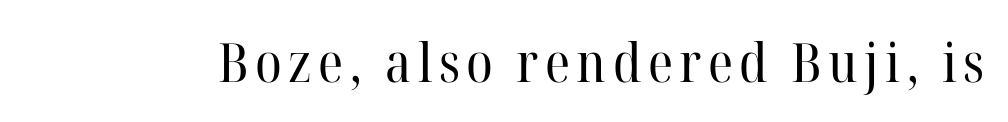
Q: Is the text bold? A: No.
Q: Is the text italic (slanted)? A: No, it is upright.
Q: Is the typeface a serif or a sans-serif typeface? A: Serif.
Q: Is the text underlined? A: No.
Q: Width (condensed, normal, or wide)? A: Normal.
Q: Stroke contrast? A: High.
Q: x-height? A: Medium.
Q: Monospaced? A: No.
